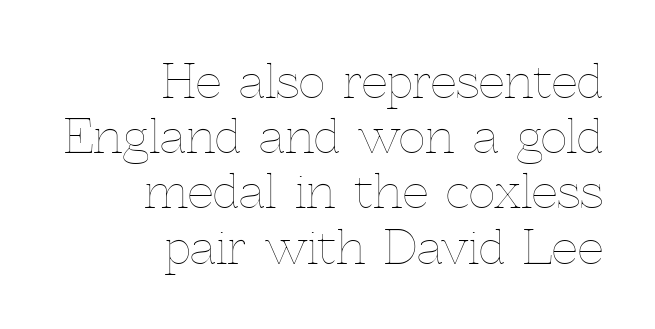
The image shows 46 px thin type, upright; set right-aligned, line spacing 1.2x, normal letter spacing, not underlined; a medium x-height.
